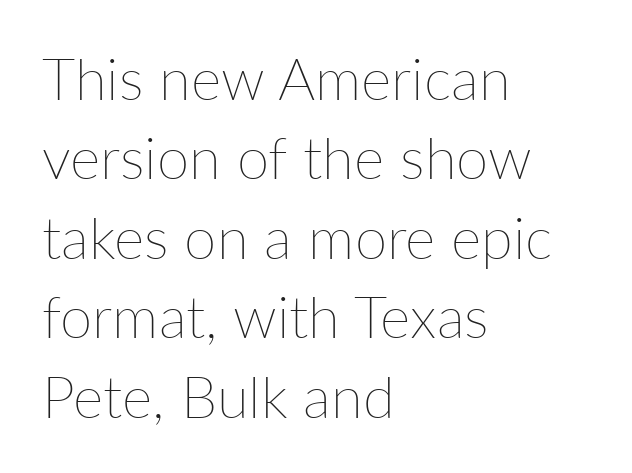
Q: Is the text bold? A: No.
Q: Is the text italic (slanted)? A: No, it is upright.
Q: Is the text underlined? A: No.
Q: How is the paragraph aligned? A: Left-aligned.
Q: Is the spacing between letters normal or unusually wide? A: Normal.
Q: Is the spacing between lines tight, normal or loose? A: Normal.
Q: Width (condensed, normal, or wide)? A: Normal.
Q: Stroke contrast? A: Low.
Q: x-height? A: Medium.
Q: Monospaced? A: No.
